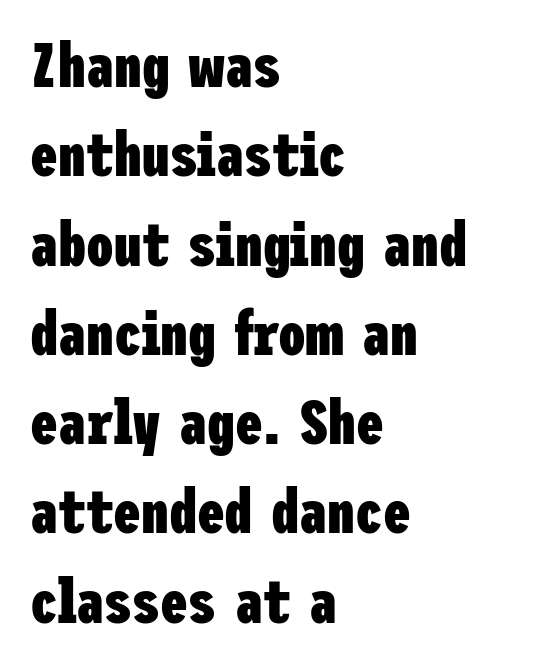
Just letters on the line, the space beneath them empty. The sample has been set heavy, in full bold. The rendering uses a moderate line-height, typical for paragraphs. This rendering employs a face without finishing strokes, i.e., a sans-serif.
